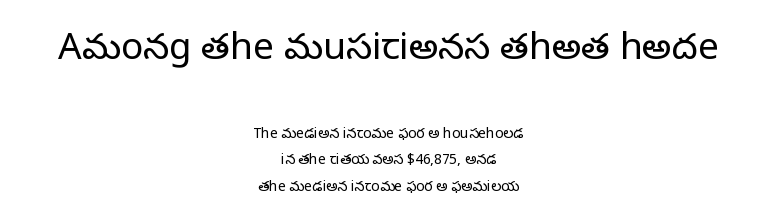
This block would shrink considerably if given ordinary leading; it's expanded now. Weight: in the light-to-regular range. Horizontally, the lines are justified to the midpoint only. The type sits square on the baseline with zero lean.
